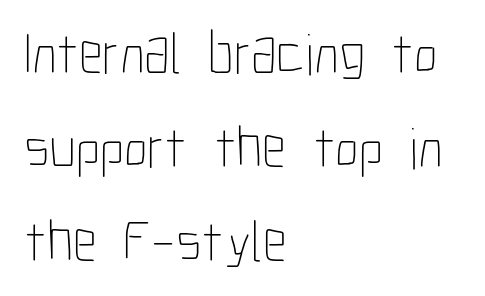
Q: Is the text bold? A: No.
Q: Is the text italic (slanted)? A: No, it is upright.
Q: Is the text underlined? A: No.
Q: How is the paragraph aligned? A: Left-aligned.
Q: Is the spacing between letters normal or unusually wide? A: Normal.
Q: Is the spacing between lines tight, normal or loose? A: Normal.
Q: Width (condensed, normal, or wide)? A: Condensed.
Q: Stroke contrast? A: Low.
Q: x-height? A: Medium.
Q: Monospaced? A: No.
